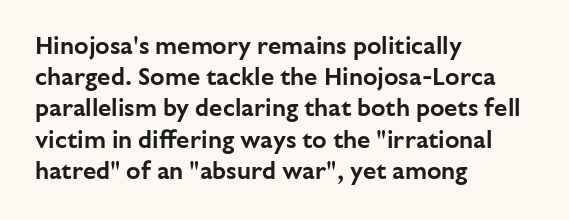
The image shows 24 px text type, upright; set left-aligned, normal line spacing (1.3x), normal letter spacing, not underlined.
